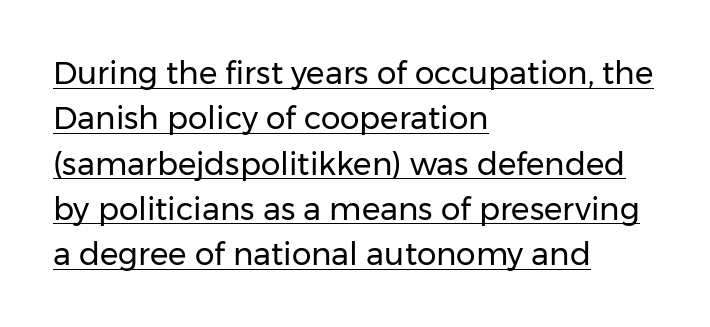
{"serif": "no", "italic": "no", "bold": "no", "weight": "regular", "width": "normal", "stroke_contrast": "low", "x_height": "medium", "monospaced": "no", "underline": "yes", "align": "left", "line_spacing": "normal", "line_spacing_ratio": 1.46, "letter_spacing": "normal", "letter_spacing_em": 0.0, "glyph_px": 31}
